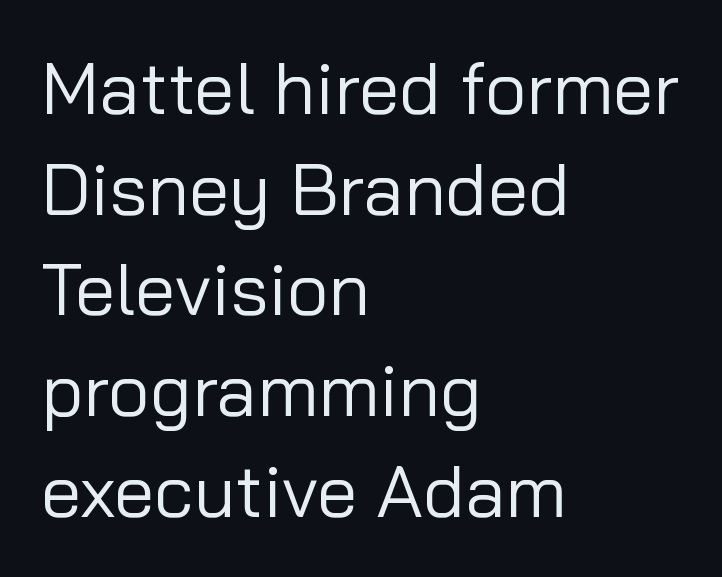
Here the glyphs are tracked normally, forming tight word shapes. Letters rest on an invisible, unmarked baseline. Unbolded letterforms with no extra heft. Italic: no, the glyphs are upright roman. Does the type have serifs? No, each stem ends abruptly.
